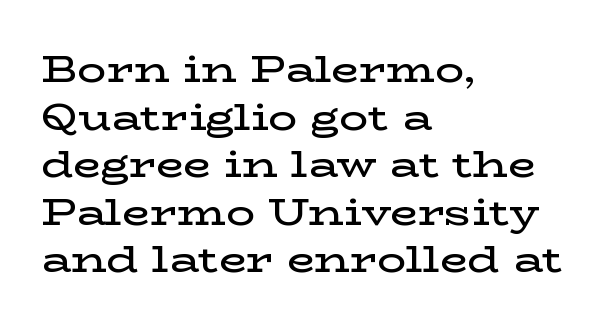
The image shows 36 px semibold, wide serif type, upright; set left-aligned, normal line spacing (1.32x), normal letter spacing, not underlined; low stroke contrast and a medium x-height.
